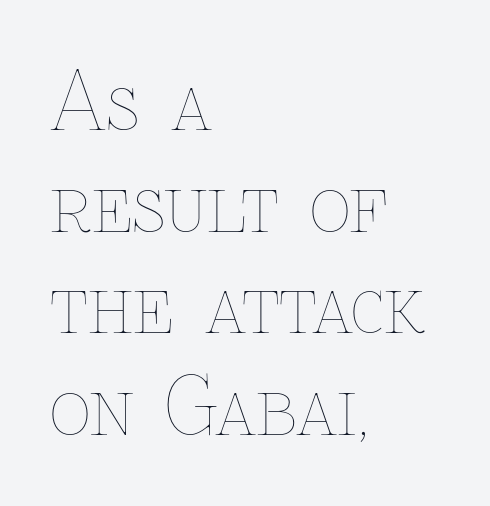
{"italic": "no", "bold": "no", "weight": "thin", "width": "normal", "stroke_contrast": "low", "x_height": "medium", "monospaced": "no", "underline": "no", "align": "left", "line_spacing": "normal", "line_spacing_ratio": 1.27, "letter_spacing": "normal", "letter_spacing_em": 0.0, "glyph_px": 80}
